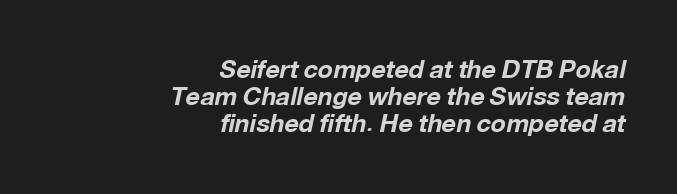
The image shows 25 px bold type, italic (leaning right); set right-aligned, tight line spacing (1.09x), normal letter spacing, not underlined.
